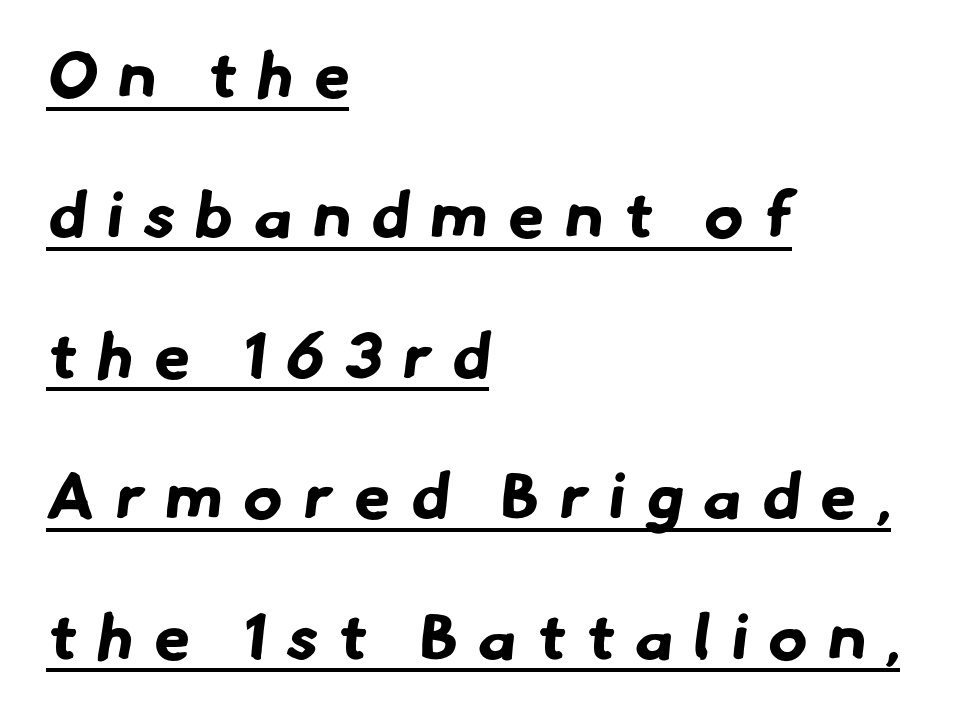
{"serif": "no", "bold": "yes", "weight": "bold", "width": "normal", "stroke_contrast": "low", "x_height": "small", "monospaced": "no", "underline": "yes", "align": "left", "line_spacing": "loose", "line_spacing_ratio": 2.16, "letter_spacing": "wide", "letter_spacing_em": 0.32, "glyph_px": 65}
